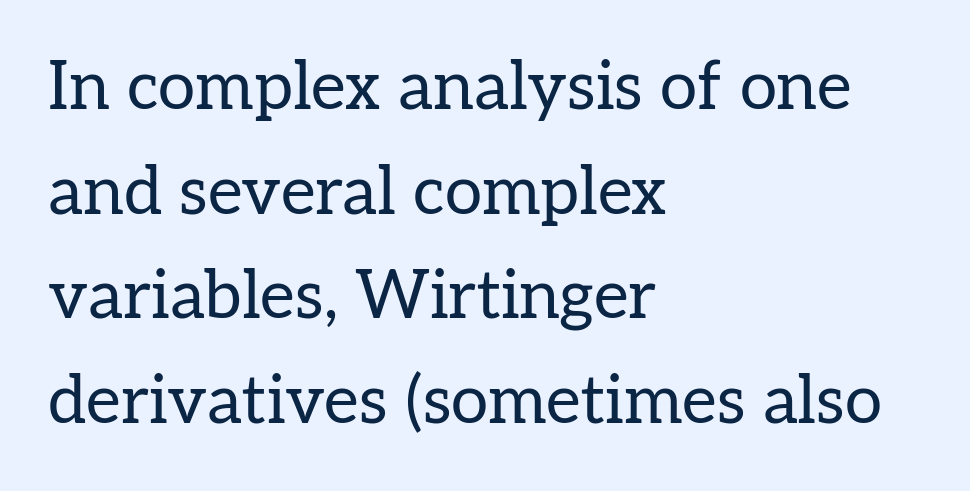
The image shows 67 px regular-weight serif type, upright; set left-aligned, normal line spacing (1.56x), normal letter spacing, not underlined; low stroke contrast and a medium x-height.
